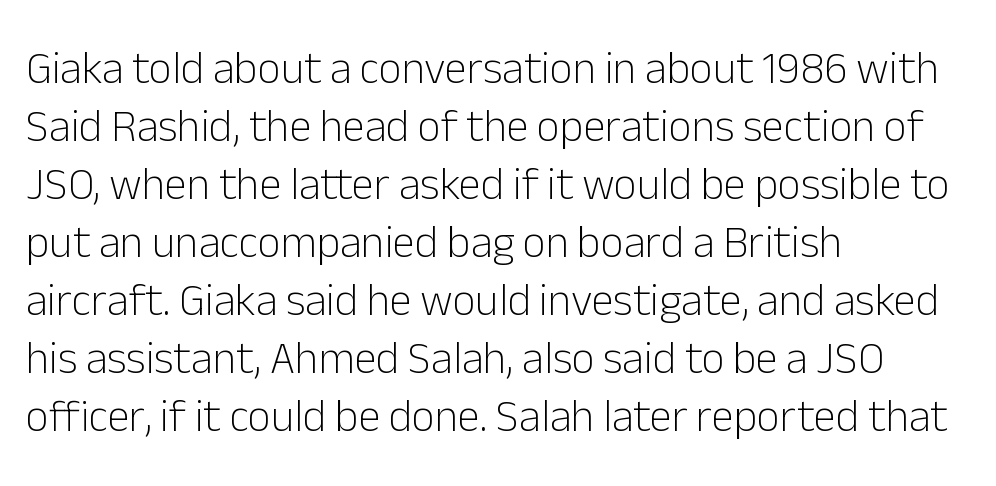
Upright lettering throughout. The face used here is a sans, in the tradition of grotesques and geometrics. A classic flush-left, rag-right setting is used for this passage. Heft: none added — not bold. The foot of each line stays bare and open. Character widths vary here, with narrow letters taking less room than wide ones.
